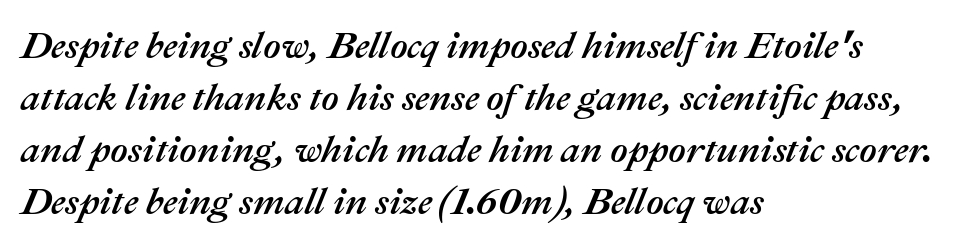
Q: Is the text italic (slanted)? A: Yes, it leans right by about 22 degrees.
Q: Is the text underlined? A: No.
Q: How is the paragraph aligned? A: Left-aligned.
Q: Is the spacing between letters normal or unusually wide? A: Normal.
Q: Is the spacing between lines tight, normal or loose? A: Normal.
Q: Width (condensed, normal, or wide)? A: Normal.
Q: Stroke contrast? A: Medium.
Q: x-height? A: Medium.
Q: Monospaced? A: No.
